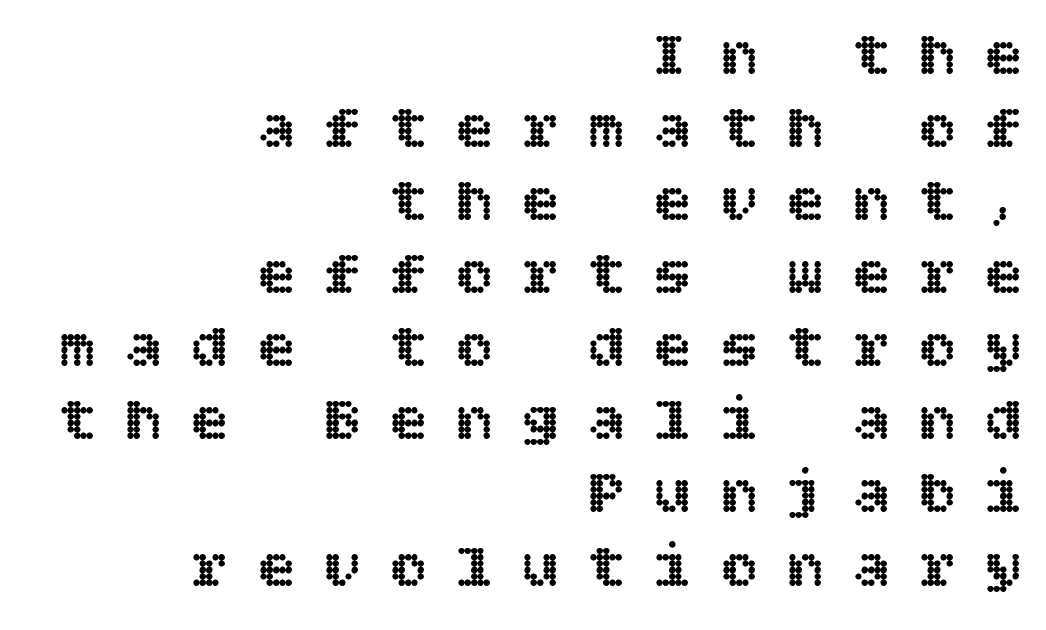
{"italic": "no", "width": "normal", "x_height": "large", "underline": "no", "align": "right", "line_spacing_ratio": 1.16, "letter_spacing": "wide", "letter_spacing_em": 0.45, "glyph_px": 63}
